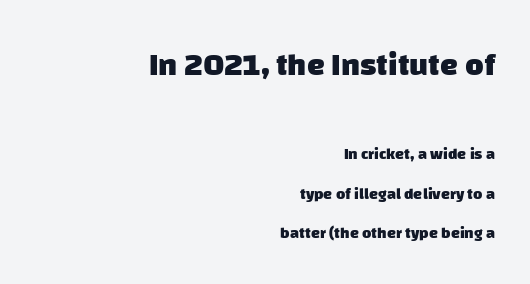
Leftover space on each line is placed entirely before the opening word. You could not count columns in this text — the font is proportionally spaced. Unlike a traditional serif, this face leaves its strokes unadorned. The composition opens big and finishes small. Bare-footed words on every line. On the weight axis this lands at bold, roughly 700.
